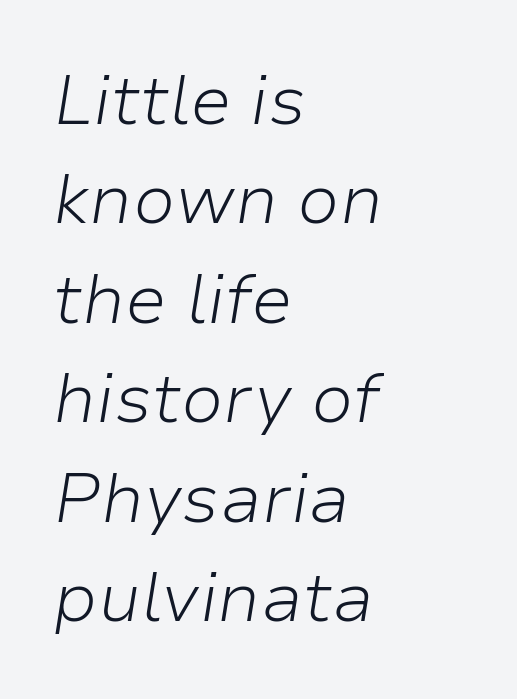
Here the glyphs are tracked normally, forming tight word shapes. Nothing heavy about these letters — not bold at all. The text block is weighted toward the left margin, trailing off unevenly rightward. The space between consecutive lines is moderate. Compared with ordinary roman type, these characters are visibly tilted.
